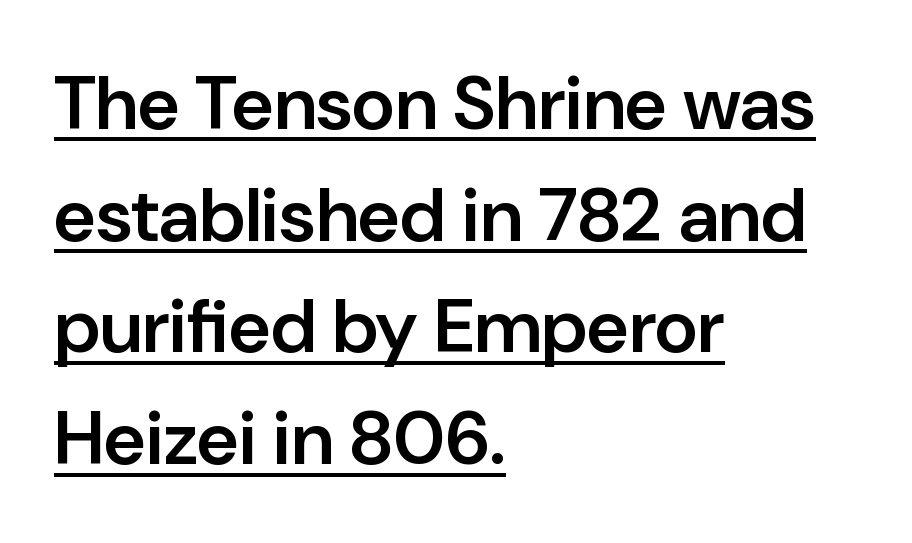
The image shows 75 px semibold sans-serif type, upright; set left-aligned, normal line spacing (1.49x), normal letter spacing, underlined; low stroke contrast and a medium x-height.
